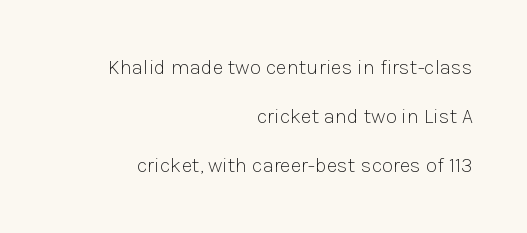
The line texture is even and compact thanks to regular tracking. This is not heavy type; no bold has been used. A great deal of white space separates one row of letters from the next. Is there any slant? The stems are plumb. Has an underline been added? It has not.
